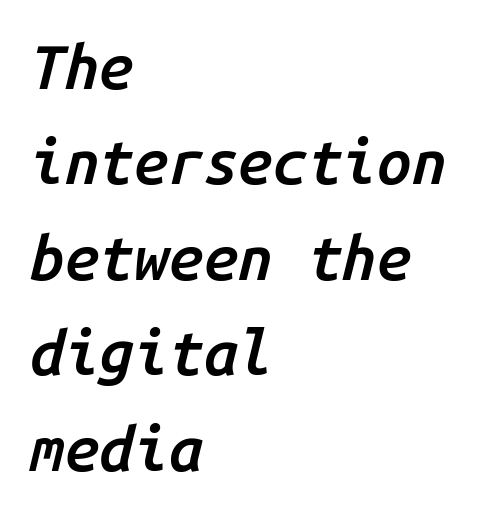
{"italic": "yes", "lean": "right", "slant_degrees": 14, "bold": "semi", "weight": "semibold", "width": "normal", "stroke_contrast": "low", "x_height": "medium", "monospaced": "yes", "underline": "no", "align": "left", "line_spacing": "normal", "line_spacing_ratio": 1.54, "letter_spacing": "normal", "letter_spacing_em": 0.0, "glyph_px": 62}
